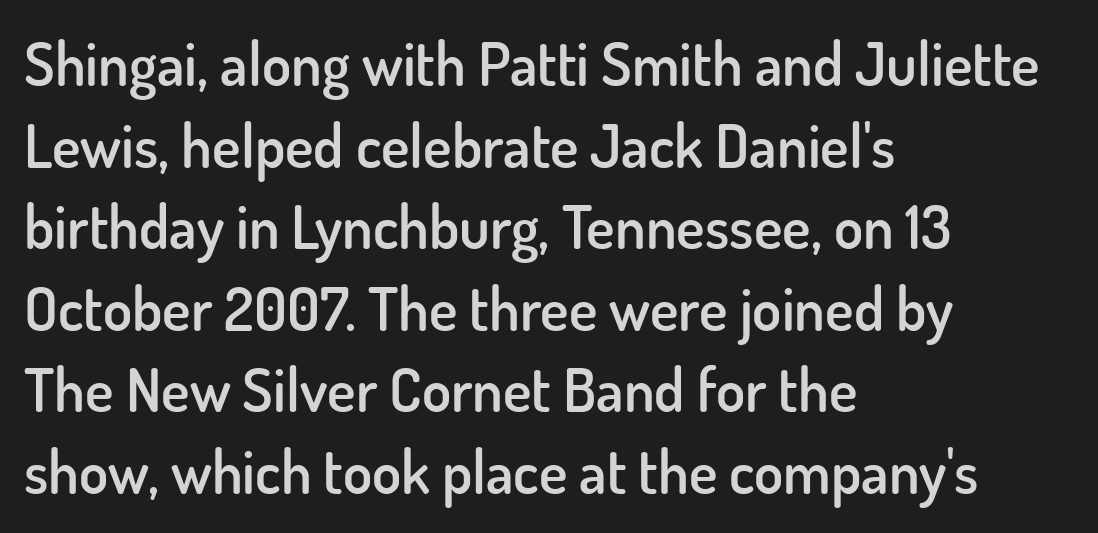
Q: Is the text bold? A: Semi-bold.
Q: Is the text italic (slanted)? A: No, it is upright.
Q: Is the typeface a serif or a sans-serif typeface? A: Sans-serif.
Q: Is the text underlined? A: No.
Q: How is the paragraph aligned? A: Left-aligned.
Q: Is the spacing between letters normal or unusually wide? A: Normal.
Q: Is the spacing between lines tight, normal or loose? A: Normal.
Q: Width (condensed, normal, or wide)? A: Normal.
Q: Stroke contrast? A: Low.
Q: x-height? A: Small.
Q: Monospaced? A: No.
